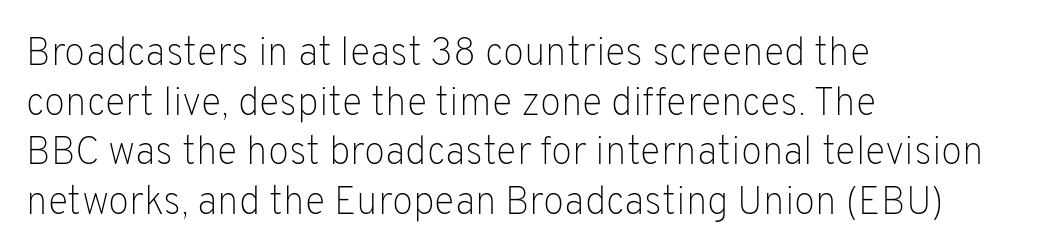
Q: Is the text bold? A: No.
Q: Is the text italic (slanted)? A: No, it is upright.
Q: Is the typeface a serif or a sans-serif typeface? A: Sans-serif.
Q: Is the text underlined? A: No.
Q: How is the paragraph aligned? A: Left-aligned.
Q: Is the spacing between letters normal or unusually wide? A: Normal.
Q: Is the spacing between lines tight, normal or loose? A: Normal.
Q: Width (condensed, normal, or wide)? A: Normal.
Q: Stroke contrast? A: Low.
Q: x-height? A: Medium.
Q: Monospaced? A: No.
